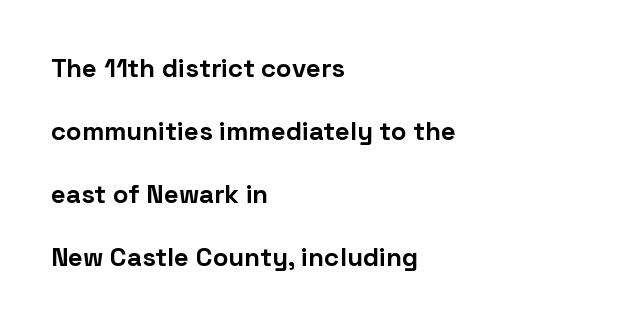
{"italic": "no", "bold": "yes", "underline": "no", "align": "left", "line_spacing": "loose", "line_spacing_ratio": 2.42, "letter_spacing": "normal", "letter_spacing_em": 0.0, "glyph_px": 26}
